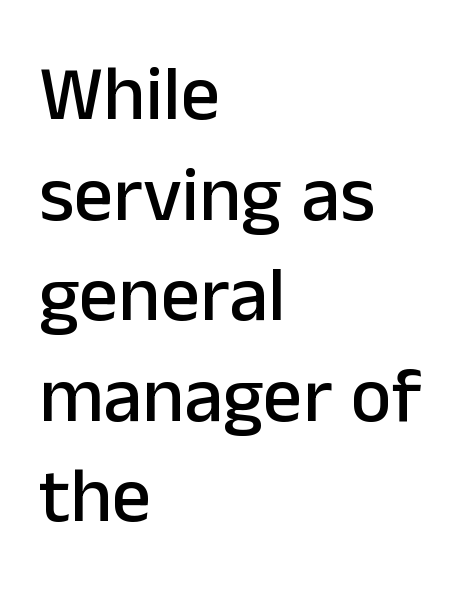
The rendering uses natural spacing where letterforms have individual widths. This sample is left-justified, so line endings fall wherever the words run out. The lines sit at an ordinary, default distance from one another. Default kerning and tracking; the words read as compact shapes. The font's upright variant was chosen for this text.
